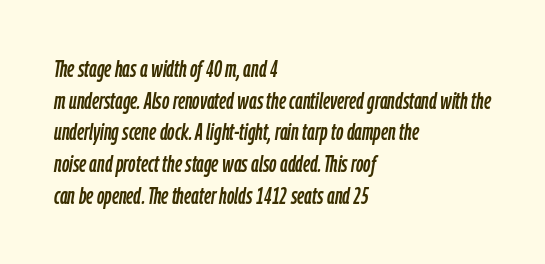
Q: Is the text italic (slanted)? A: Yes, it leans right by about 9 degrees.
Q: Is the text underlined? A: No.
Q: How is the paragraph aligned? A: Left-aligned.
Q: Is the spacing between letters normal or unusually wide? A: Normal.
Q: Is the spacing between lines tight, normal or loose? A: Normal.
